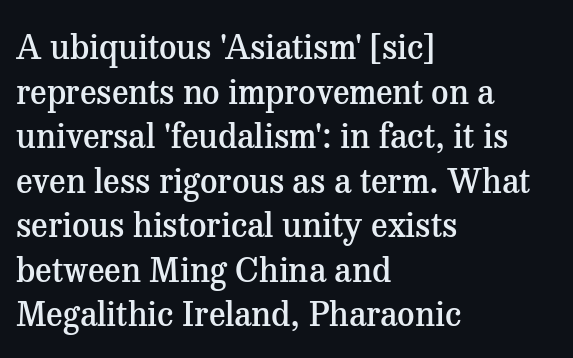
The image shows 34 px semibold serif type, upright; set left-aligned, normal line spacing (1.31x), normal letter spacing, not underlined; medium stroke contrast and a medium x-height.
